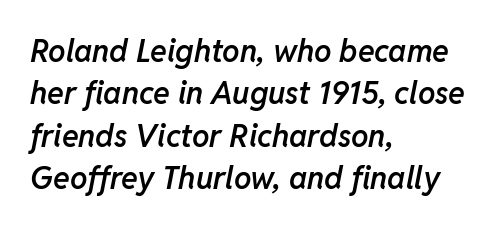
{"italic": "yes", "lean": "right", "slant_degrees": 11, "bold": "semi", "weight": "semibold", "width": "normal", "stroke_contrast": "low", "x_height": "medium", "monospaced": "no", "underline": "no", "align": "left", "line_spacing": "normal", "line_spacing_ratio": 1.37, "letter_spacing": "normal", "letter_spacing_em": 0.0, "glyph_px": 31}
